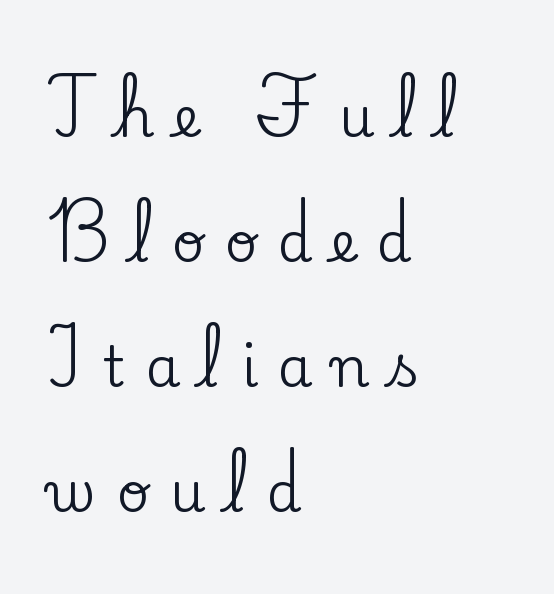
{"serif": "yes", "italic": "no", "width": "normal", "stroke_contrast": "low", "x_height": "small", "monospaced": "no", "underline": "no", "align": "left", "line_spacing": "loose", "line_spacing_ratio": 2.23, "letter_spacing": "wide", "letter_spacing_em": 0.35, "glyph_px": 56}
